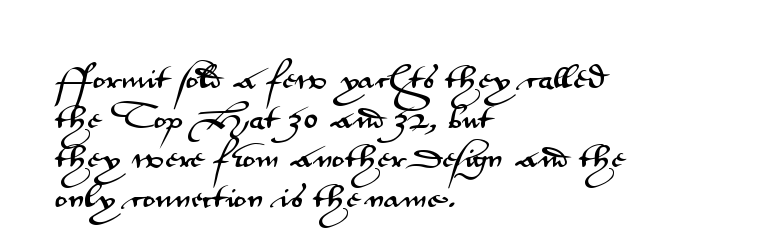
Reading down the column, the eye jumps a familiar distance to each next line. The gaps between neighbouring characters are ordinary and unremarkable. These lines stack with their left ends in a neat column. Bare-footed words on every line.
